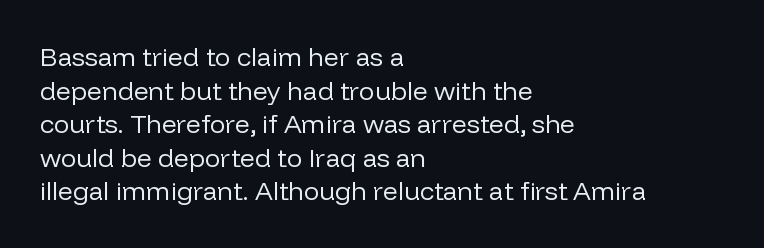
{"italic": "no", "bold": "no", "underline": "no", "align": "left", "line_spacing": "normal", "line_spacing_ratio": 1.29, "letter_spacing": "normal", "letter_spacing_em": 0.0, "glyph_px": 26}
